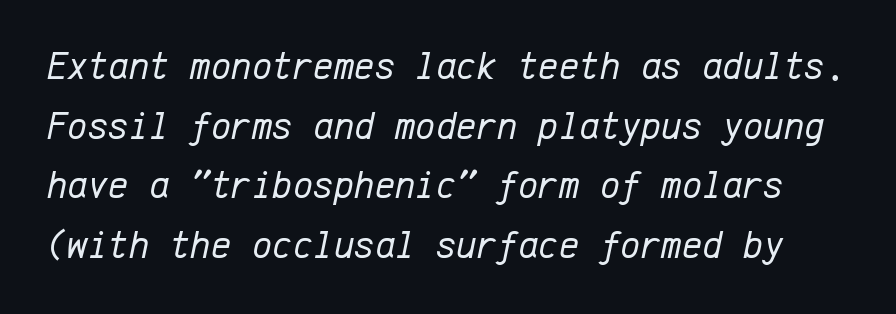
{"italic": "yes", "lean": "right", "slant_degrees": 12, "bold": "no", "weight": "regular", "width": "normal", "stroke_contrast": "low", "x_height": "medium", "monospaced": "yes", "underline": "no", "line_spacing": "normal", "line_spacing_ratio": 1.53, "letter_spacing": "normal", "letter_spacing_em": 0.0, "glyph_px": 39}
